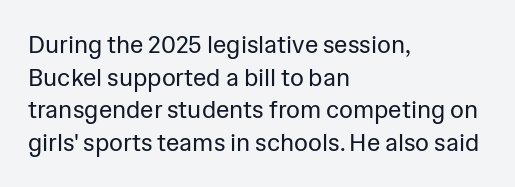
{"italic": "no", "bold": "no", "underline": "no", "align": "left", "line_spacing": "normal", "line_spacing_ratio": 1.36, "letter_spacing": "normal", "letter_spacing_em": 0.0, "glyph_px": 24}
